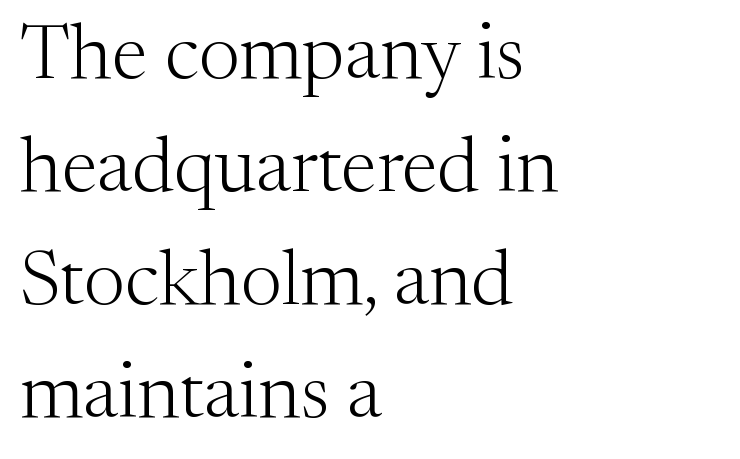
Q: Is the text bold? A: No.
Q: Is the text italic (slanted)? A: No, it is upright.
Q: Is the typeface a serif or a sans-serif typeface? A: Serif.
Q: Is the text underlined? A: No.
Q: How is the paragraph aligned? A: Left-aligned.
Q: Is the spacing between letters normal or unusually wide? A: Normal.
Q: Is the spacing between lines tight, normal or loose? A: Normal.
Q: Width (condensed, normal, or wide)? A: Normal.
Q: Stroke contrast? A: Medium.
Q: x-height? A: Medium.
Q: Monospaced? A: No.
